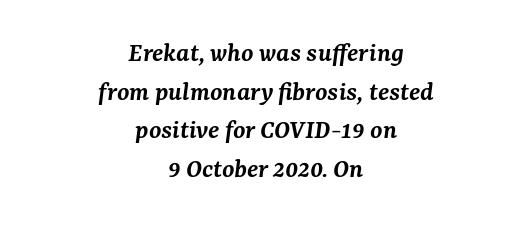
{"serif": "yes", "italic": "yes", "lean": "right", "slant_degrees": 7, "bold": "semi", "weight": "semibold", "width": "normal", "stroke_contrast": "medium", "x_height": "medium", "monospaced": "no", "underline": "no", "align": "center", "line_spacing": "normal", "line_spacing_ratio": 1.38, "letter_spacing": "normal", "letter_spacing_em": 0.0, "glyph_px": 28}
